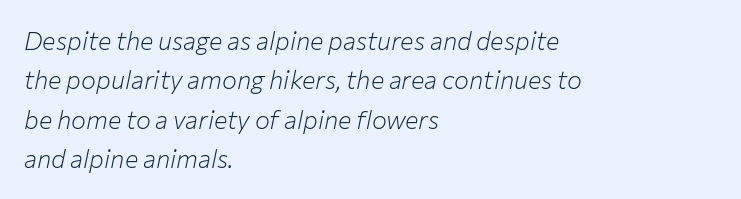
Any mark beneath the type? The region is blank. Line beginnings align vertically; line endings do not. The face used here is rendered with its standard letterfit. The face used here has a pronounced slope to its letters. Summary of weight: not heavy and not bold. The rows are spaced the way most documents space them.
